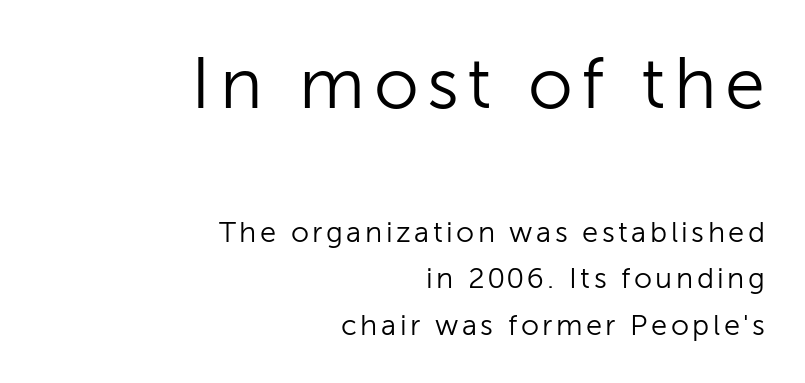
The image shows 72 px light sans-serif type, upright; set right-aligned, normal line spacing (1.61x), not underlined; the first (top) block is 2.48x larger; low stroke contrast and a medium x-height.
